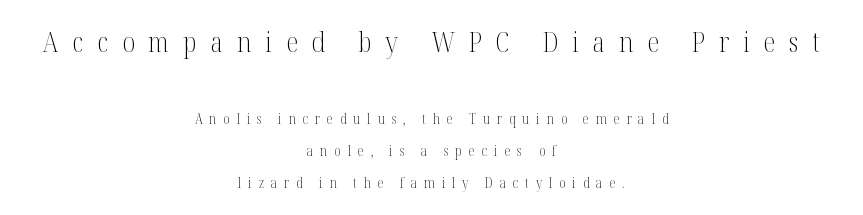
{"serif": "yes", "italic": "no", "bold": "no", "weight": "light", "width": "condensed", "stroke_contrast": "medium", "x_height": "medium", "monospaced": "no", "underline": "no", "align": "center", "line_spacing": "loose", "line_spacing_ratio": 2.29, "letter_spacing": "wide", "letter_spacing_em": 0.49, "larger_block": "first", "size_ratio": 2.0, "glyph_px": 28}
